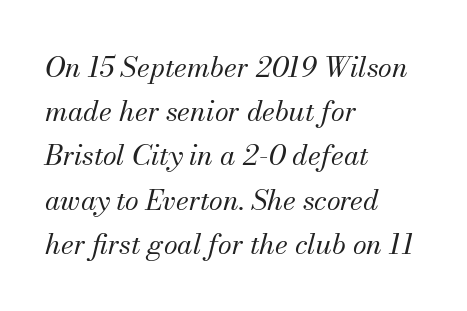
Q: Is the text bold? A: No.
Q: Is the text italic (slanted)? A: Yes, it leans right by about 13 degrees.
Q: Is the typeface a serif or a sans-serif typeface? A: Serif.
Q: Is the text underlined? A: No.
Q: How is the paragraph aligned? A: Left-aligned.
Q: Is the spacing between letters normal or unusually wide? A: Normal.
Q: Is the spacing between lines tight, normal or loose? A: Normal.
Q: Width (condensed, normal, or wide)? A: Normal.
Q: Stroke contrast? A: Medium.
Q: x-height? A: Small.
Q: Monospaced? A: No.
